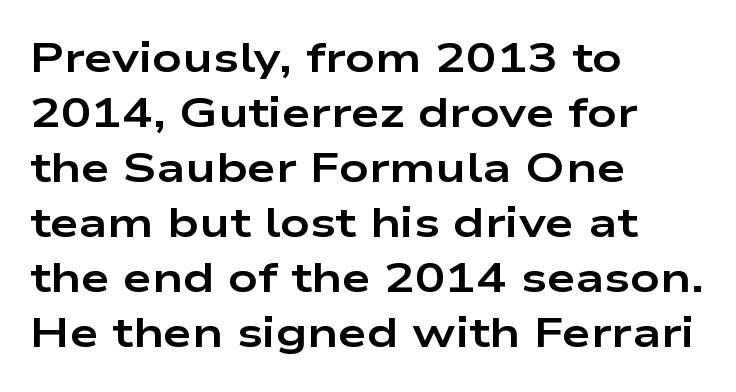
Q: Is the text bold? A: Yes.
Q: Is the text italic (slanted)? A: No, it is upright.
Q: Is the typeface a serif or a sans-serif typeface? A: Sans-serif.
Q: Is the text underlined? A: No.
Q: How is the paragraph aligned? A: Left-aligned.
Q: Is the spacing between letters normal or unusually wide? A: Normal.
Q: Is the spacing between lines tight, normal or loose? A: Normal.
Q: Width (condensed, normal, or wide)? A: Wide.
Q: Stroke contrast? A: Low.
Q: x-height? A: Medium.
Q: Monospaced? A: No.
